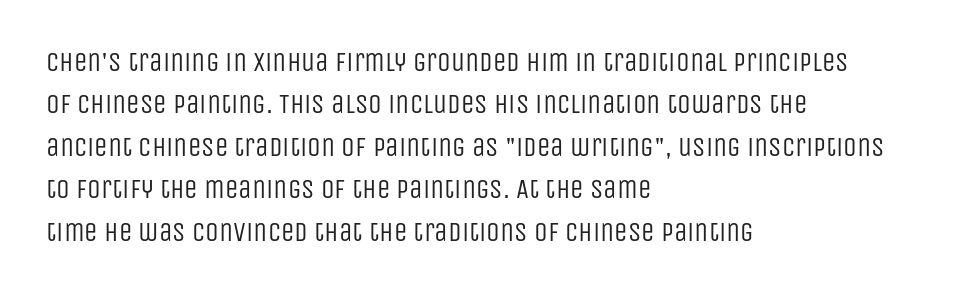
{"italic": "no", "bold": "no", "underline": "no", "align": "left", "line_spacing": "normal", "line_spacing_ratio": 1.57, "letter_spacing": "normal", "letter_spacing_em": 0.0, "glyph_px": 27}
